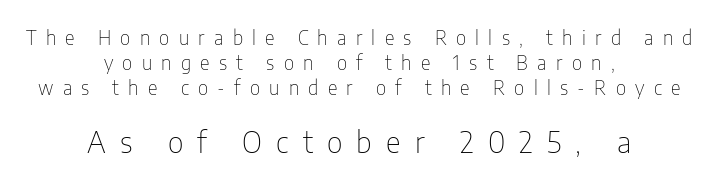
Q: Is the text bold? A: No.
Q: Is the text italic (slanted)? A: No, it is upright.
Q: Is the typeface a serif or a sans-serif typeface? A: Sans-serif.
Q: Is the text underlined? A: No.
Q: How is the paragraph aligned? A: Centered.
Q: Is the spacing between letters normal or unusually wide? A: Unusually wide.
Q: Is the spacing between lines tight, normal or loose? A: Normal.
Q: Which block of text is set in a larger size, the first (top) or the second (bottom)? A: The second (bottom) one.
Q: Width (condensed, normal, or wide)? A: Condensed.
Q: Stroke contrast? A: Low.
Q: x-height? A: Medium.
Q: Monospaced? A: No.
